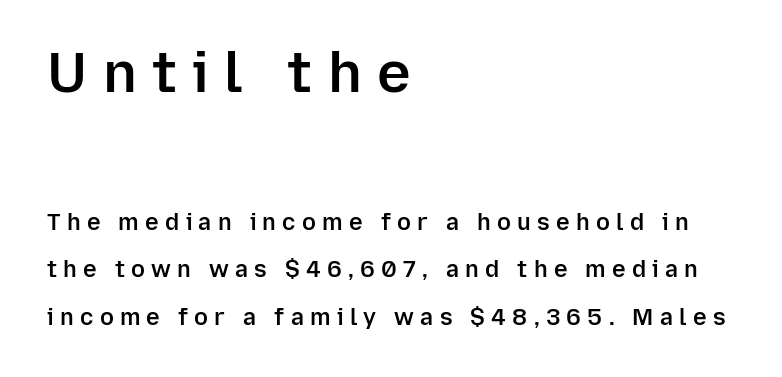
Q: Is the text bold? A: Semi-bold.
Q: Is the text italic (slanted)? A: No, it is upright.
Q: Is the typeface a serif or a sans-serif typeface? A: Sans-serif.
Q: Is the text underlined? A: No.
Q: How is the paragraph aligned? A: Left-aligned.
Q: Is the spacing between letters normal or unusually wide? A: Unusually wide.
Q: Is the spacing between lines tight, normal or loose? A: Loose.
Q: Which block of text is set in a larger size, the first (top) or the second (bottom)? A: The first (top) one.
Q: Width (condensed, normal, or wide)? A: Normal.
Q: Stroke contrast? A: Low.
Q: x-height? A: Medium.
Q: Monospaced? A: No.
